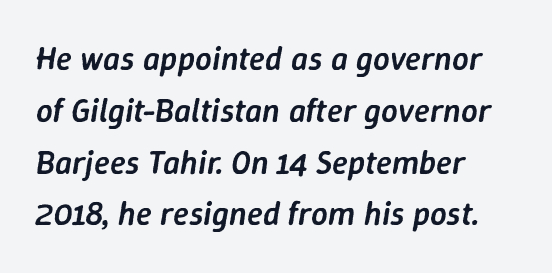
{"italic": "yes", "lean": "right", "slant_degrees": 9, "bold": "semi", "weight": "semibold", "width": "normal", "stroke_contrast": "low", "x_height": "medium", "monospaced": "no", "underline": "no", "align": "left", "line_spacing": "normal", "line_spacing_ratio": 1.57, "letter_spacing": "normal", "letter_spacing_em": 0.0, "glyph_px": 33}
